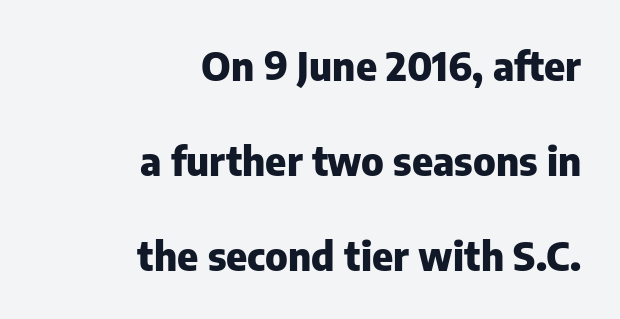
{"serif": "no", "italic": "no", "bold": "yes", "weight": "heavy", "width": "normal", "stroke_contrast": "low", "x_height": "medium", "monospaced": "no", "underline": "no", "align": "right", "line_spacing": "loose", "line_spacing_ratio": 2.37, "letter_spacing": "normal", "letter_spacing_em": 0.0, "glyph_px": 40}
